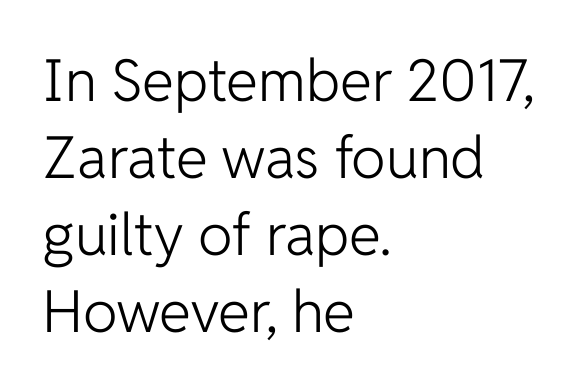
The image shows 58 px light sans-serif type, upright; set left-aligned, normal line spacing (1.33x), normal letter spacing, not underlined; low stroke contrast and a medium x-height.
